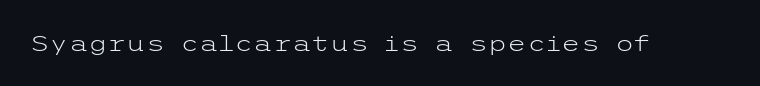
Q: Is the text bold? A: No.
Q: Is the text italic (slanted)? A: No, it is upright.
Q: Is the text underlined? A: No.
Q: Is the spacing between letters normal or unusually wide? A: Normal.
